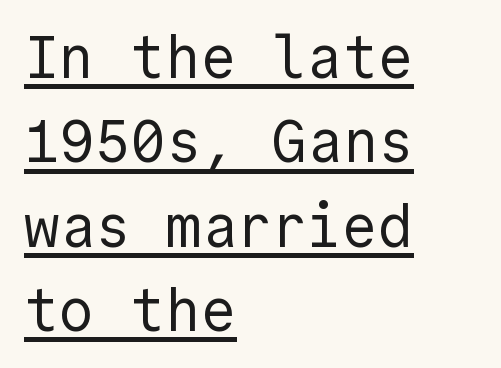
A student would call this left alignment; a typographer would say flush left, rag right. Does the leading feel generous? No, just average. If you drew a line through each stem, it would be perfectly vertical. This is underlined copy, the kind a proofreader might mark for attention. Does extra space separate the letters? No, they use regular spacing.
